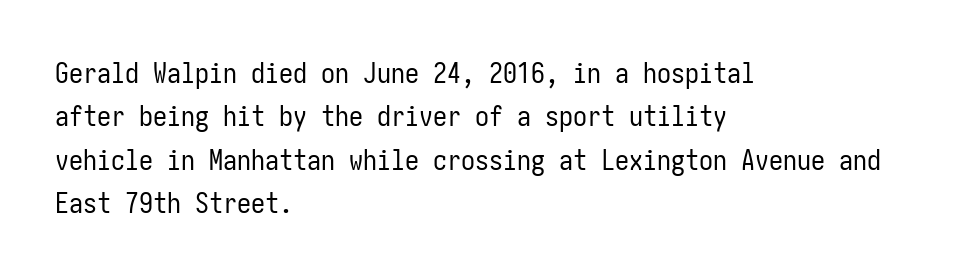
{"serif": "no", "italic": "no", "bold": "no", "weight": "regular", "width": "condensed", "stroke_contrast": "low", "x_height": "medium", "underline": "no", "align": "left", "line_spacing": "normal", "line_spacing_ratio": 1.55, "letter_spacing": "normal", "letter_spacing_em": 0.0, "glyph_px": 28}
